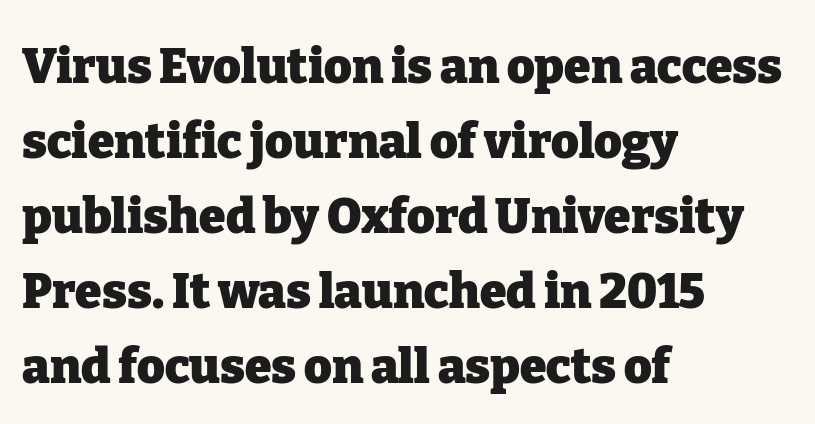
{"serif": "yes", "italic": "no", "bold": "yes", "weight": "heavy", "width": "normal", "stroke_contrast": "low", "x_height": "medium", "monospaced": "no", "underline": "no", "align": "left", "line_spacing": "normal", "line_spacing_ratio": 1.56, "letter_spacing": "normal", "letter_spacing_em": 0.0, "glyph_px": 48}
